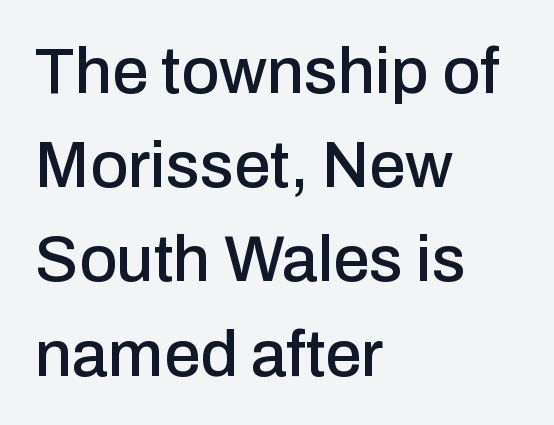
{"serif": "no", "italic": "no", "width": "normal", "stroke_contrast": "low", "x_height": "medium", "monospaced": "no", "underline": "no", "align": "left", "line_spacing": "normal", "line_spacing_ratio": 1.45, "letter_spacing": "normal", "letter_spacing_em": 0.0, "glyph_px": 65}
